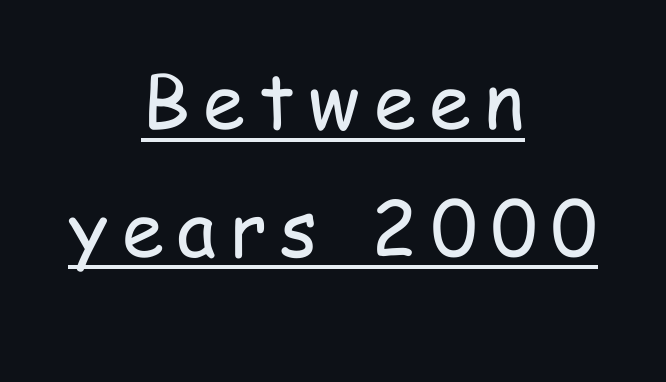
{"serif": "no", "italic": "no", "bold": "no", "weight": "regular", "width": "condensed", "stroke_contrast": "low", "x_height": "medium", "monospaced": "no", "underline": "yes", "align": "center", "line_spacing": "normal", "line_spacing_ratio": 1.68, "glyph_px": 76}
